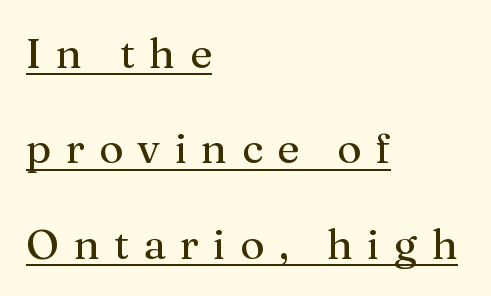
{"serif": "yes", "italic": "no", "width": "normal", "stroke_contrast": "medium", "x_height": "medium", "monospaced": "no", "underline": "yes", "align": "left", "line_spacing": "loose", "line_spacing_ratio": 2.27, "letter_spacing": "wide", "letter_spacing_em": 0.34, "glyph_px": 42}
